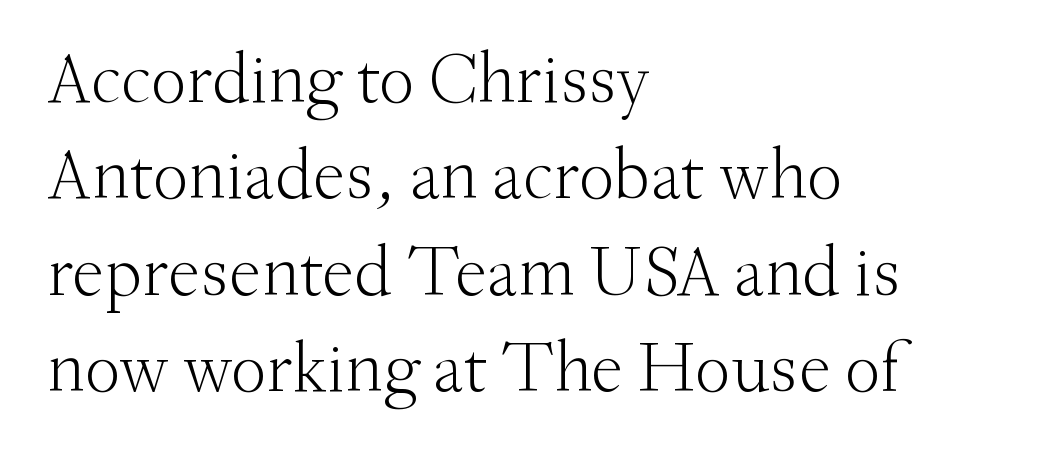
The image shows 72 px light serif type, upright; set left-aligned, normal line spacing (1.34x), normal letter spacing, not underlined; medium stroke contrast and a small x-height.
